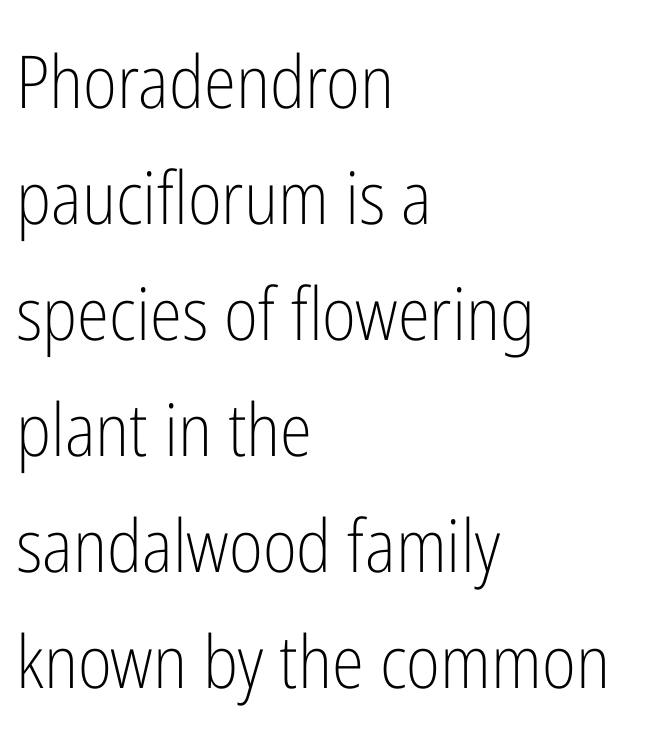
A clean baseline with only descenders dipping below it. Layout note: lines flush left. Each stroke keeps to a modest, everyday thickness or less. Italic: no, the glyphs are upright roman.
